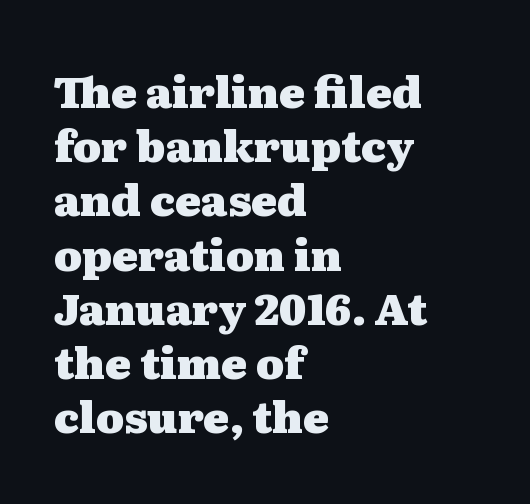
Q: Is the text bold? A: Yes.
Q: Is the text italic (slanted)? A: No, it is upright.
Q: Is the typeface a serif or a sans-serif typeface? A: Serif.
Q: Is the text underlined? A: No.
Q: How is the paragraph aligned? A: Left-aligned.
Q: Is the spacing between letters normal or unusually wide? A: Normal.
Q: Is the spacing between lines tight, normal or loose? A: Normal.
Q: Width (condensed, normal, or wide)? A: Wide.
Q: Stroke contrast? A: Medium.
Q: x-height? A: Medium.
Q: Monospaced? A: No.
